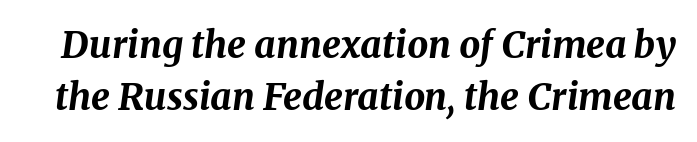
The image shows 37 px bold type, italic (leaning right); set normal line spacing (1.4x), normal letter spacing, not underlined; medium stroke contrast and a medium x-height.
